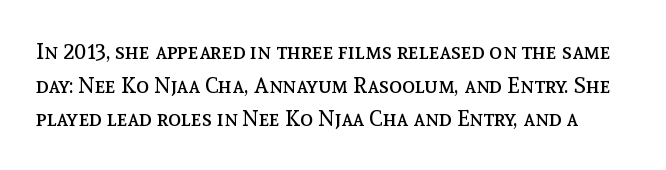
A bare baseline throughout the passage. Compared with typical paragraphs, the rows here are spaced about the same. Letter spacing: default. The lettering stays uniformly vertical, giving the passage a roman look. Each stroke keeps to a modest, everyday thickness or less.
